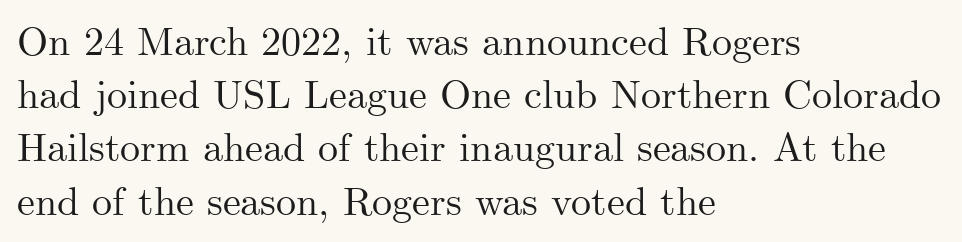
The image shows 40 px serif type, upright; set left-aligned, normal line spacing (1.33x), normal letter spacing, not underlined; medium stroke contrast and a small x-height.
